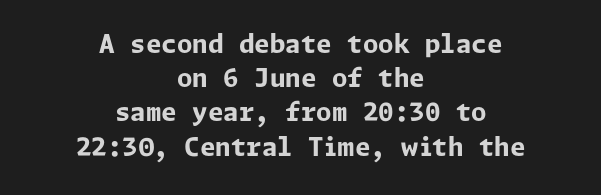
The image shows 25 px bold type, upright; set centered, normal line spacing (1.37x), normal letter spacing, not underlined.
